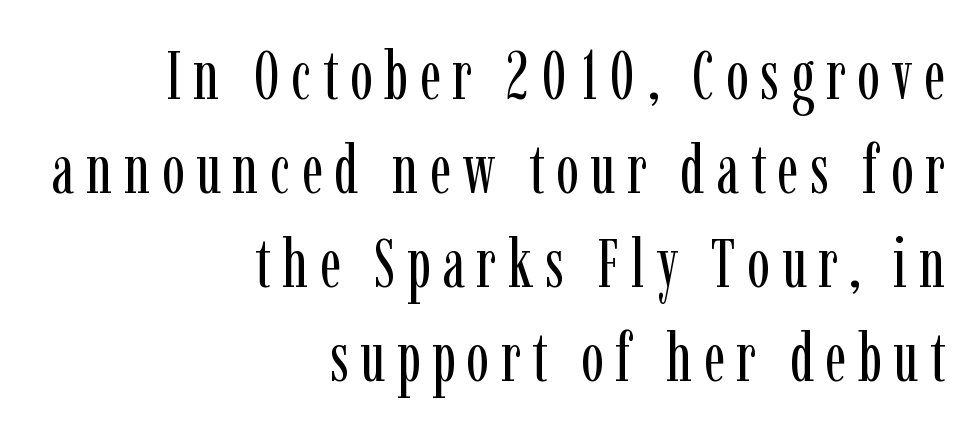
Q: Is the text bold? A: No.
Q: Is the text italic (slanted)? A: No, it is upright.
Q: Is the typeface a serif or a sans-serif typeface? A: Serif.
Q: Is the text underlined? A: No.
Q: How is the paragraph aligned? A: Right-aligned.
Q: Is the spacing between lines tight, normal or loose? A: Normal.
Q: Width (condensed, normal, or wide)? A: Condensed.
Q: Stroke contrast? A: Low.
Q: x-height? A: Medium.
Q: Monospaced? A: No.
